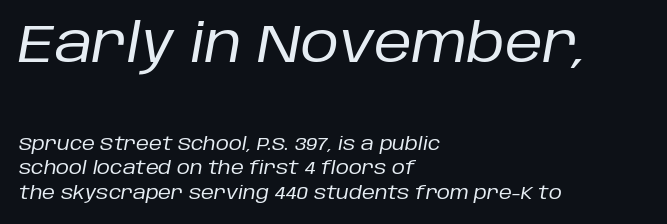
{"italic": "yes", "lean": "right", "slant_degrees": 10, "bold": "no", "weight": "regular", "width": "normal", "stroke_contrast": "low", "x_height": "large", "monospaced": "no", "underline": "no", "align": "left", "line_spacing": "normal", "line_spacing_ratio": 1.38, "letter_spacing": "normal", "letter_spacing_em": 0.0, "larger_block": "first", "size_ratio": 2.94, "glyph_px": 53}
